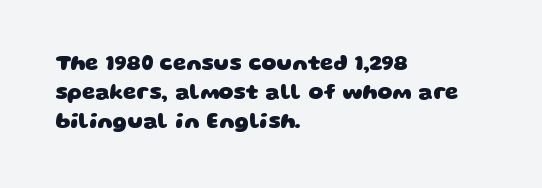
Q: Is the text bold? A: Yes.
Q: Is the text underlined? A: No.
Q: How is the paragraph aligned? A: Left-aligned.
Q: Is the spacing between letters normal or unusually wide? A: Normal.
Q: Is the spacing between lines tight, normal or loose? A: Normal.
